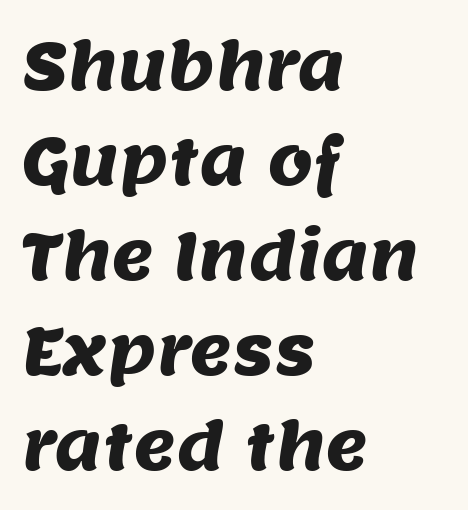
The image shows 65 px sans-serif type; set left-aligned, normal line spacing (1.46x), normal letter spacing, not underlined; medium stroke contrast and a large x-height.
